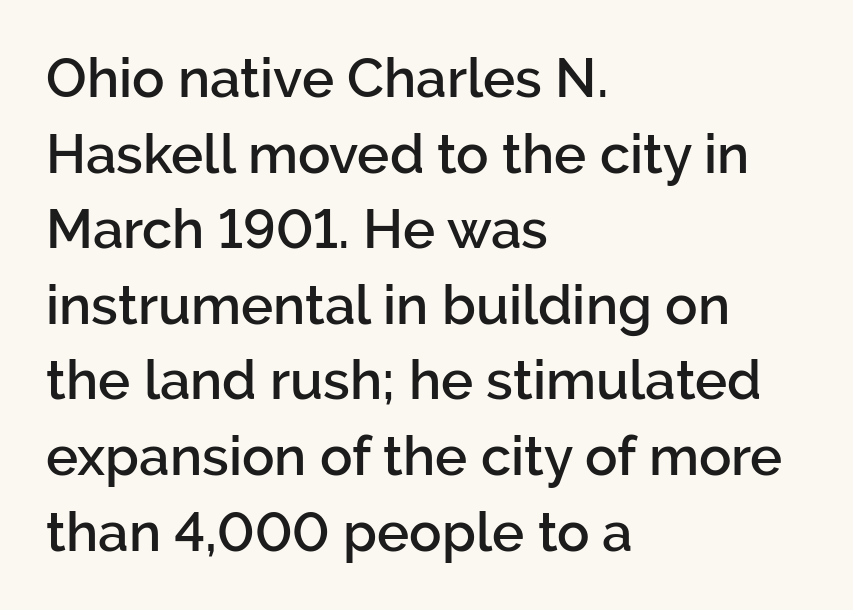
Q: Is the text bold? A: Semi-bold.
Q: Is the text italic (slanted)? A: No, it is upright.
Q: Is the typeface a serif or a sans-serif typeface? A: Sans-serif.
Q: Is the text underlined? A: No.
Q: How is the paragraph aligned? A: Left-aligned.
Q: Is the spacing between letters normal or unusually wide? A: Normal.
Q: Is the spacing between lines tight, normal or loose? A: Normal.
Q: Width (condensed, normal, or wide)? A: Normal.
Q: Stroke contrast? A: Low.
Q: x-height? A: Medium.
Q: Monospaced? A: No.
